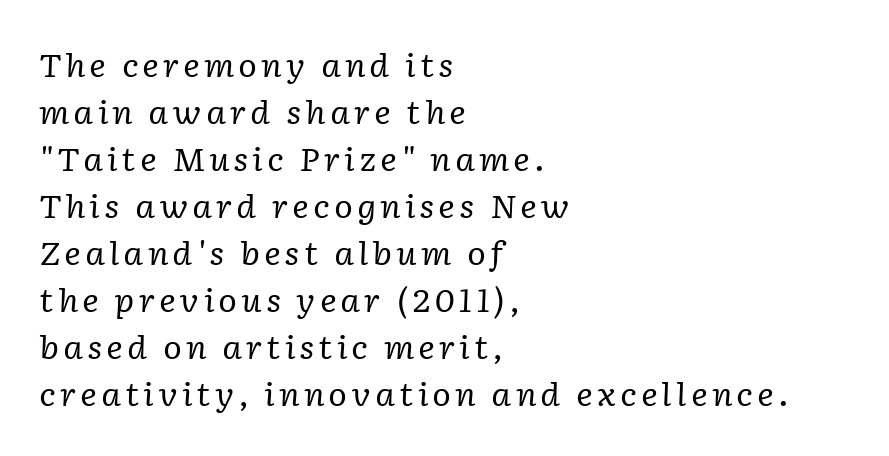
The image shows 32 px regular-weight serif type, italic (leaning right); set left-aligned, normal line spacing (1.47x), not underlined; low stroke contrast and a medium x-height.
